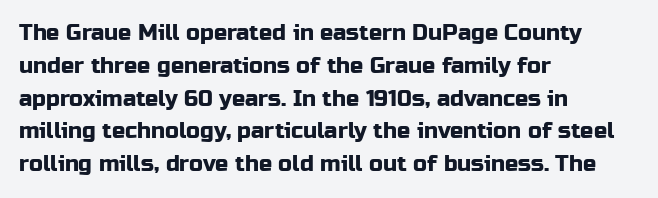
Q: Is the text italic (slanted)? A: No, it is upright.
Q: Is the text underlined? A: No.
Q: How is the paragraph aligned? A: Left-aligned.
Q: Is the spacing between letters normal or unusually wide? A: Normal.
Q: Is the spacing between lines tight, normal or loose? A: Normal.
